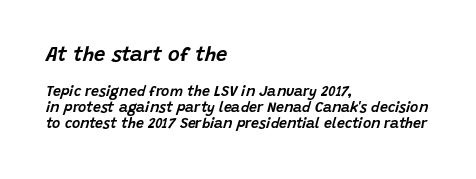
The image shows 20 px text type, italic (leaning right); set left-aligned, tight line spacing (1.15x), normal letter spacing, not underlined; the first (top) block is 1.43x larger.
